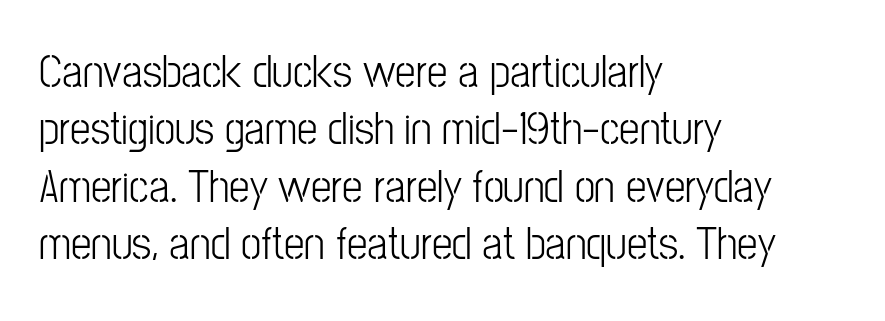
The string is rendered with underlining switched off. What stands out about the letter spacing? Nothing — it is the standard amount. Students, observe: this is what conventionally led text looks like. This is roman type, the default non-slanted kind. A typesetter would call this proportional, since set widths differ per character. The lines are quadded left.
